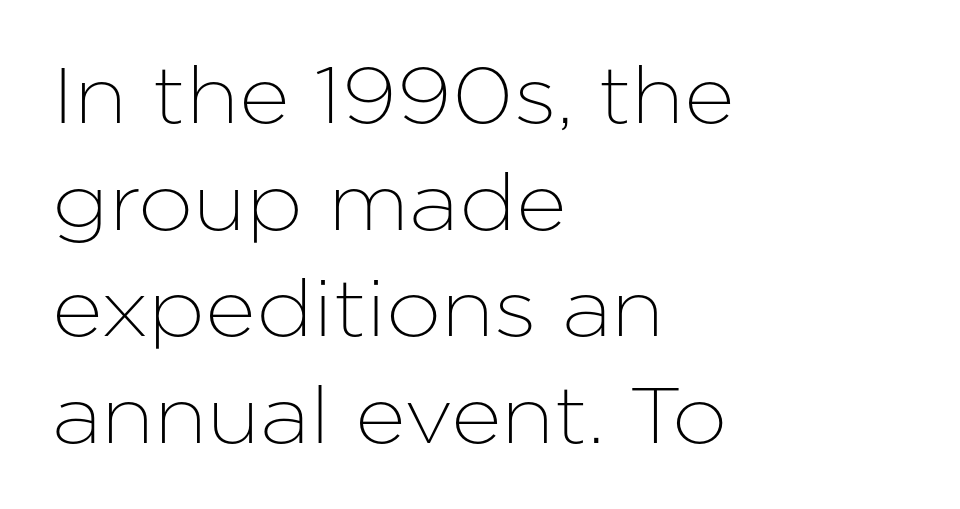
Rows of type keep a routine distance in the vertical direction. These lines stack with their left ends in a neat column. Note the varied advance widths — an 'i' is clearly narrower than an 'm'. Plain, unruled lines of type.
